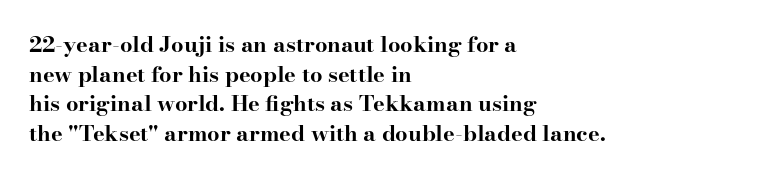
Q: Is the text bold? A: Yes.
Q: Is the text italic (slanted)? A: No, it is upright.
Q: Is the text underlined? A: No.
Q: How is the paragraph aligned? A: Left-aligned.
Q: Is the spacing between letters normal or unusually wide? A: Normal.
Q: Is the spacing between lines tight, normal or loose? A: Normal.
